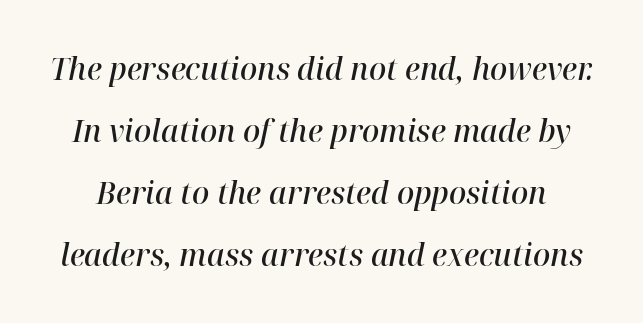
This sample uses a serif face. Summary of weight: moderately heavy, a semibold. The space between consecutive lines is lavish. These lines are rendered in a variable-pitch font. This rendering leaves character spacing at its baseline value. An italicized treatment has been applied to the whole sample.
